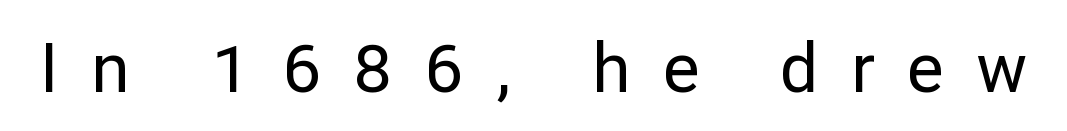
Q: Is the text italic (slanted)? A: No, it is upright.
Q: Is the typeface a serif or a sans-serif typeface? A: Sans-serif.
Q: Is the text underlined? A: No.
Q: Is the spacing between letters normal or unusually wide? A: Unusually wide.
Q: Width (condensed, normal, or wide)? A: Normal.
Q: Stroke contrast? A: Low.
Q: x-height? A: Medium.
Q: Monospaced? A: No.
